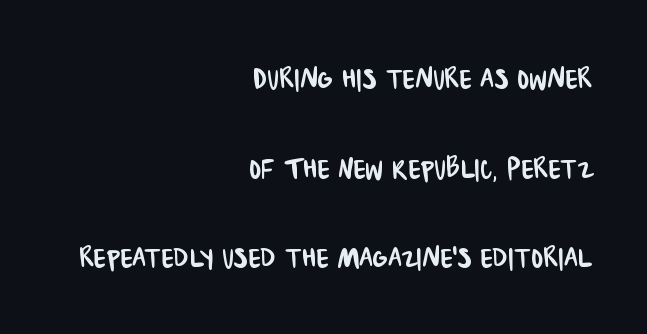
The image shows 36 px condensed sans-serif type; set right-aligned, loose line spacing (2.49x), normal letter spacing, not underlined; low stroke contrast and a large x-height.
